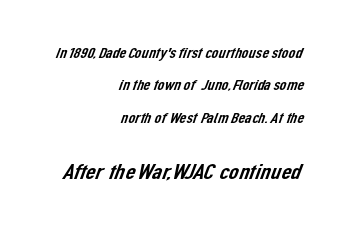
Scale increases going downward across the two blocks. The rag falls on the left side of this text block. Does the leading feel generous? Absolutely, it's lavish. Is the letter spacing exaggerated? No — it looks like the ordinary default. Underline: absent.
